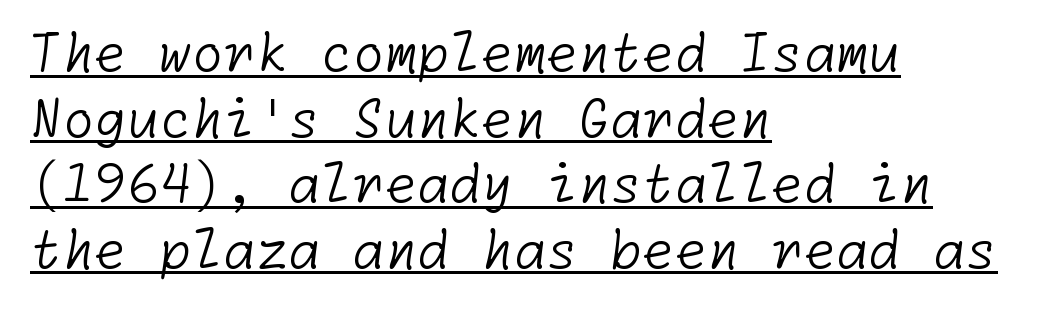
The image shows 52 px light sans-serif type; set left-aligned, normal line spacing (1.26x), normal letter spacing, underlined; low stroke contrast and a medium x-height.
